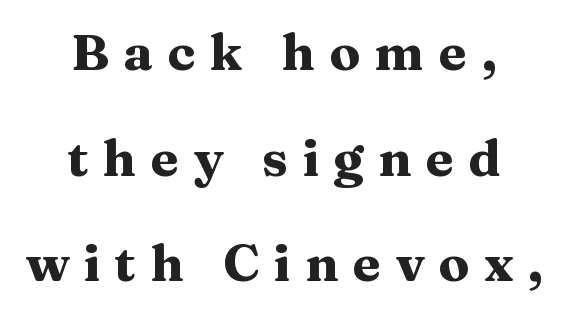
Q: Is the text bold? A: Yes.
Q: Is the text italic (slanted)? A: No, it is upright.
Q: Is the typeface a serif or a sans-serif typeface? A: Serif.
Q: Is the text underlined? A: No.
Q: How is the paragraph aligned? A: Centered.
Q: Is the spacing between letters normal or unusually wide? A: Unusually wide.
Q: Is the spacing between lines tight, normal or loose? A: Loose.
Q: Width (condensed, normal, or wide)? A: Wide.
Q: Stroke contrast? A: Medium.
Q: x-height? A: Medium.
Q: Monospaced? A: No.
